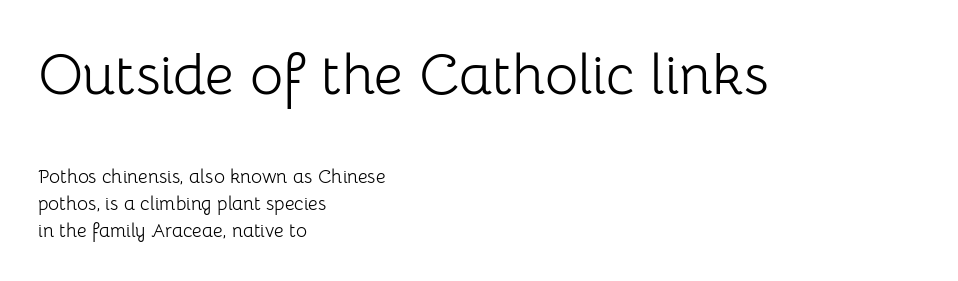
{"serif": "no", "italic": "no", "bold": "no", "weight": "light", "width": "normal", "stroke_contrast": "low", "x_height": "medium", "monospaced": "no", "underline": "no", "align": "left", "line_spacing": "normal", "line_spacing_ratio": 1.41, "letter_spacing": "normal", "letter_spacing_em": 0.0, "larger_block": "first", "size_ratio": 3.0, "glyph_px": 57}
